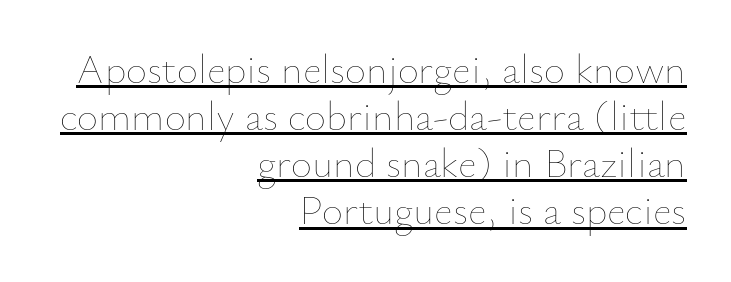
Decoration check: the copy is underlined. Honestly, the letter spacing is just normal — you wouldn't notice it. The font is comparable to plain body text, perhaps lighter. What's the leading like? Squeezed, with rows nearly overlapping. Layout note: lines flush right.
